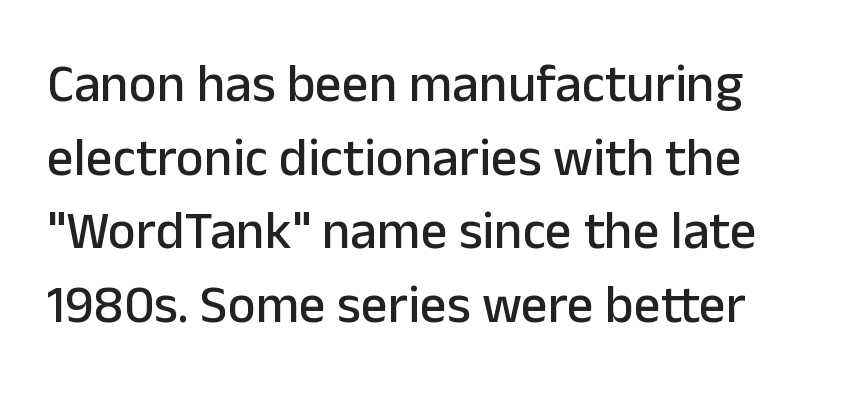
The image shows 53 px sans-serif type, upright; set normal line spacing (1.39x), normal letter spacing, not underlined; low stroke contrast and a medium x-height.
